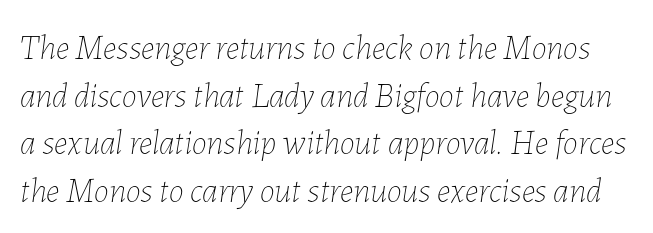
{"italic": "yes", "lean": "right", "slant_degrees": 7, "bold": "no", "weight": "thin", "width": "normal", "stroke_contrast": "low", "x_height": "medium", "monospaced": "no", "underline": "no", "line_spacing": "normal", "line_spacing_ratio": 1.4, "letter_spacing": "normal", "letter_spacing_em": 0.0, "glyph_px": 34}
